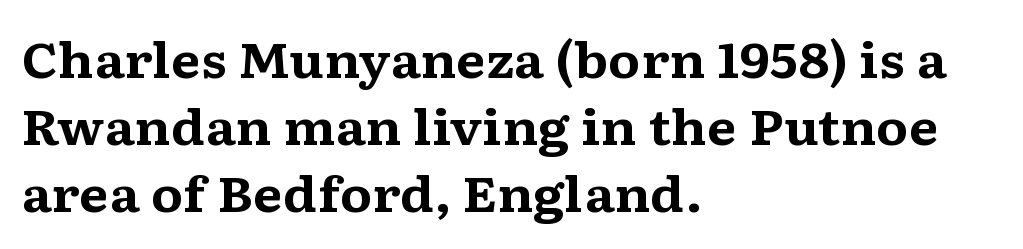
The image shows 48 px bold, wide serif type, upright; set left-aligned, normal line spacing (1.4x), normal letter spacing, not underlined; medium stroke contrast and a medium x-height.
